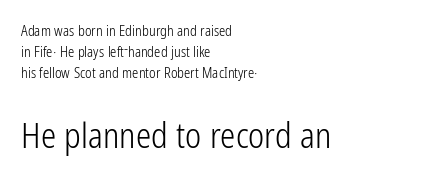
{"serif": "no", "italic": "no", "bold": "no", "weight": "light", "width": "condensed", "stroke_contrast": "low", "x_height": "medium", "monospaced": "no", "underline": "no", "align": "left", "line_spacing": "normal", "line_spacing_ratio": 1.49, "letter_spacing": "normal", "letter_spacing_em": 0.0, "larger_block": "second", "size_ratio": 2.43, "glyph_px": 34}
